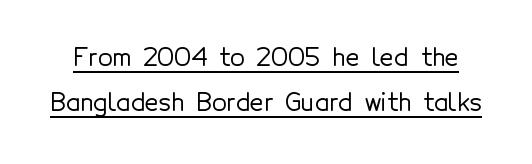
Italic: no, the glyphs are upright roman. The lettering is marked with a stroke running underneath it. The face used here is rendered with its standard letterfit.
